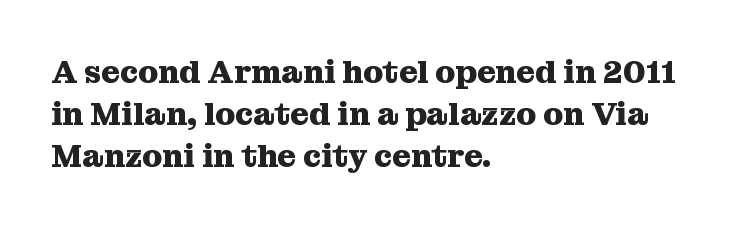
{"serif": "yes", "italic": "no", "bold": "yes", "weight": "heavy", "width": "normal", "stroke_contrast": "medium", "x_height": "medium", "monospaced": "no", "underline": "no", "align": "left", "line_spacing": "normal", "line_spacing_ratio": 1.31, "letter_spacing": "normal", "letter_spacing_em": 0.0, "glyph_px": 32}
